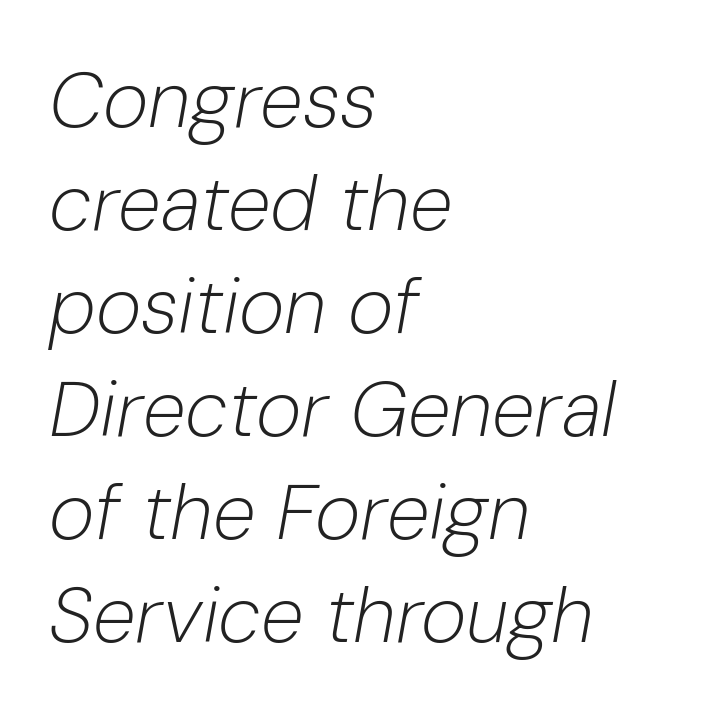
{"italic": "yes", "lean": "right", "slant_degrees": 10, "bold": "no", "weight": "light", "width": "normal", "stroke_contrast": "low", "x_height": "medium", "monospaced": "no", "underline": "no", "align": "left", "line_spacing": "normal", "line_spacing_ratio": 1.32, "letter_spacing": "normal", "letter_spacing_em": 0.0, "glyph_px": 78}
